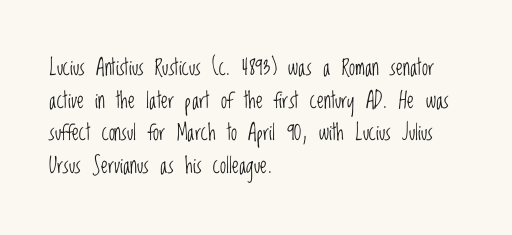
Q: Is the text bold? A: No.
Q: Is the text italic (slanted)? A: No, it is upright.
Q: Is the text underlined? A: No.
Q: How is the paragraph aligned? A: Left-aligned.
Q: Is the spacing between letters normal or unusually wide? A: Normal.
Q: Is the spacing between lines tight, normal or loose? A: Normal.
